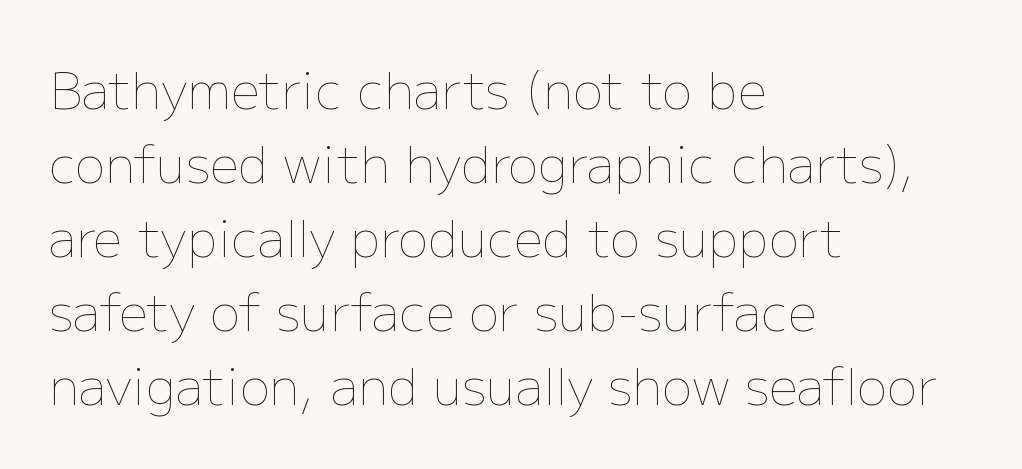
{"italic": "no", "bold": "no", "weight": "thin", "width": "normal", "stroke_contrast": "low", "x_height": "medium", "monospaced": "no", "underline": "no", "align": "left", "line_spacing": "normal", "line_spacing_ratio": 1.45, "letter_spacing": "normal", "letter_spacing_em": 0.0, "glyph_px": 51}
